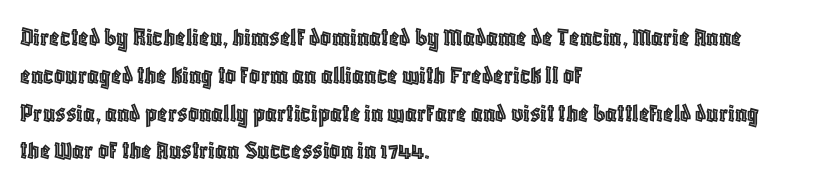
{"italic": "no", "underline": "no", "align": "left", "line_spacing": "normal", "line_spacing_ratio": 1.4, "letter_spacing": "normal", "letter_spacing_em": 0.0, "glyph_px": 27}
